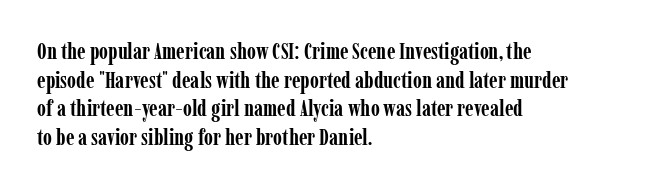
The image shows 23 px bold type, upright; set left-aligned, normal line spacing (1.25x), normal letter spacing, not underlined.
